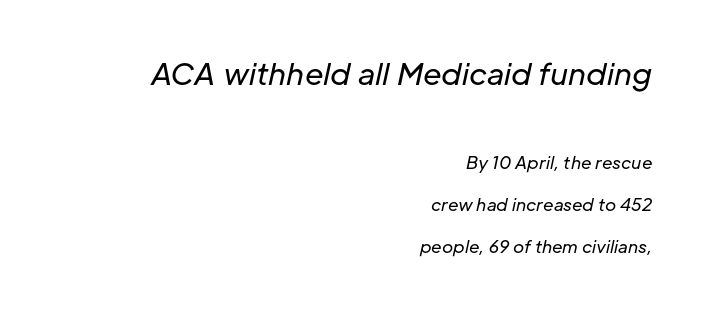
{"italic": "yes", "lean": "right", "slant_degrees": 12, "bold": "no", "weight": "regular", "width": "normal", "stroke_contrast": "low", "x_height": "medium", "monospaced": "no", "underline": "no", "align": "right", "line_spacing": "loose", "line_spacing_ratio": 2.47, "letter_spacing": "normal", "letter_spacing_em": 0.0, "larger_block": "first", "size_ratio": 1.76, "glyph_px": 30}
